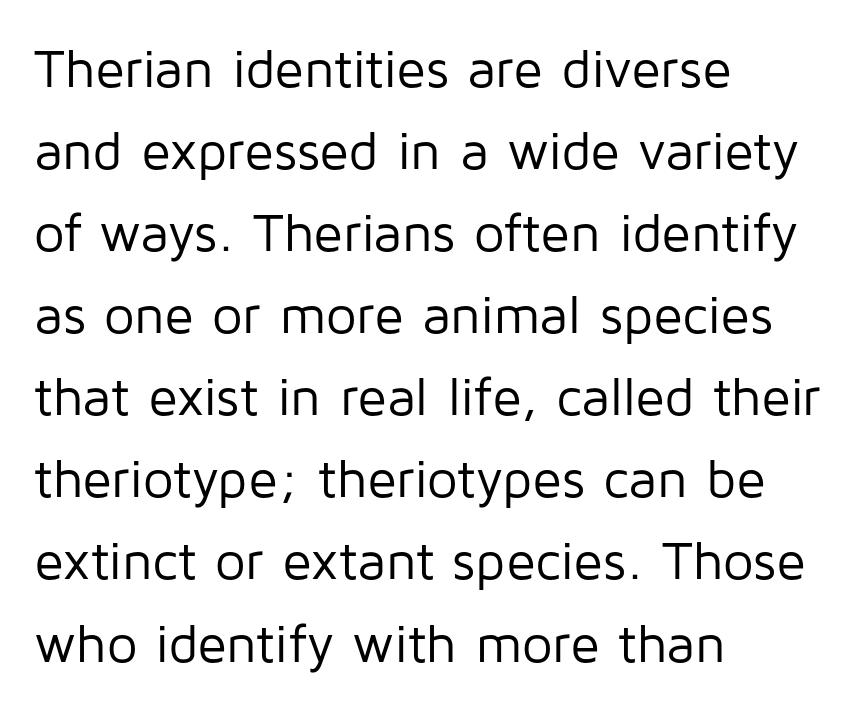
Q: Is the text bold? A: No.
Q: Is the text italic (slanted)? A: No, it is upright.
Q: Is the typeface a serif or a sans-serif typeface? A: Sans-serif.
Q: Is the text underlined? A: No.
Q: How is the paragraph aligned? A: Left-aligned.
Q: Is the spacing between letters normal or unusually wide? A: Normal.
Q: Is the spacing between lines tight, normal or loose? A: Normal.
Q: Width (condensed, normal, or wide)? A: Normal.
Q: Stroke contrast? A: Low.
Q: x-height? A: Medium.
Q: Monospaced? A: No.
